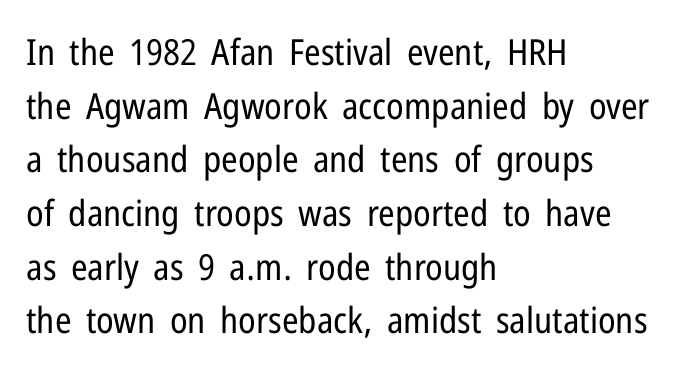
Q: Is the text bold? A: No.
Q: Is the text italic (slanted)? A: No, it is upright.
Q: Is the typeface a serif or a sans-serif typeface? A: Sans-serif.
Q: Is the text underlined? A: No.
Q: How is the paragraph aligned? A: Left-aligned.
Q: Is the spacing between letters normal or unusually wide? A: Normal.
Q: Is the spacing between lines tight, normal or loose? A: Normal.
Q: Width (condensed, normal, or wide)? A: Condensed.
Q: Stroke contrast? A: Low.
Q: x-height? A: Medium.
Q: Monospaced? A: No.
